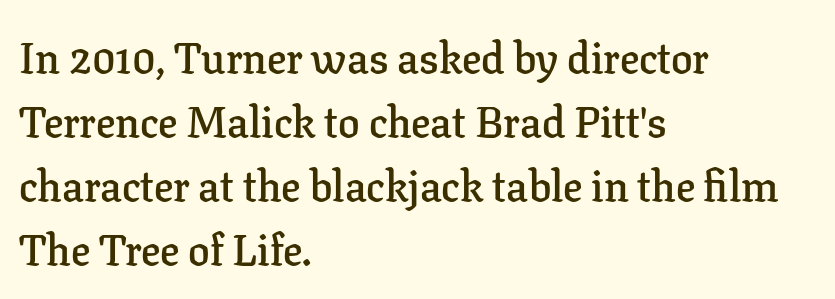
{"serif": "yes", "italic": "no", "bold": "semi", "weight": "semibold", "width": "normal", "stroke_contrast": "low", "x_height": "medium", "monospaced": "no", "underline": "no", "align": "left", "line_spacing": "normal", "line_spacing_ratio": 1.49, "letter_spacing": "normal", "letter_spacing_em": 0.0, "glyph_px": 43}
